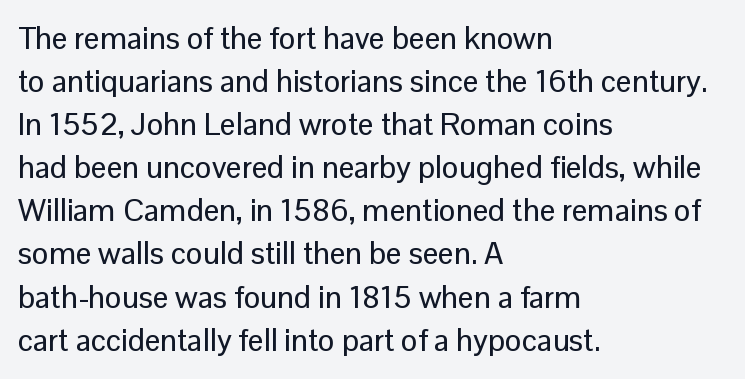
Is this a fixed-width face? No — the glyphs have proportional, varying widths. If you drew a line through each stem, it would be perfectly vertical. In terms of letterspacing, this is plain default setting. These lines are set flush left with a ragged right edge. Descender tails drop into unmarked territory.
